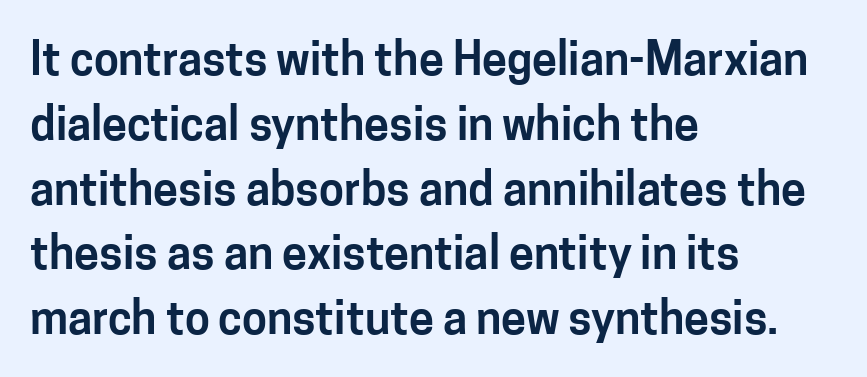
{"serif": "no", "italic": "no", "width": "normal", "stroke_contrast": "low", "x_height": "medium", "monospaced": "no", "underline": "no", "align": "left", "line_spacing": "normal", "line_spacing_ratio": 1.44, "letter_spacing": "normal", "letter_spacing_em": 0.0, "glyph_px": 45}
